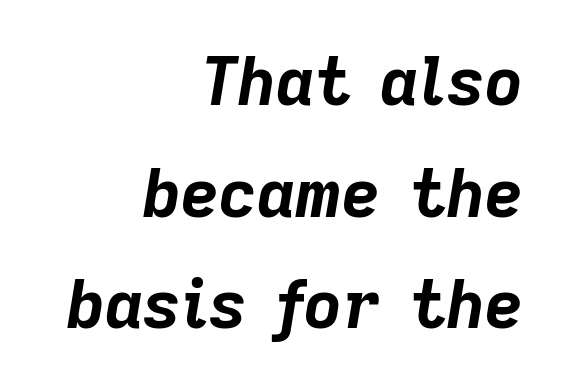
Q: Is the text bold? A: Yes.
Q: Is the text italic (slanted)? A: Yes, it leans right by about 9 degrees.
Q: Is the text underlined? A: No.
Q: How is the paragraph aligned? A: Right-aligned.
Q: Is the spacing between letters normal or unusually wide? A: Normal.
Q: Is the spacing between lines tight, normal or loose? A: Normal.
Q: Width (condensed, normal, or wide)? A: Normal.
Q: Stroke contrast? A: Low.
Q: x-height? A: Medium.
Q: Monospaced? A: No.
